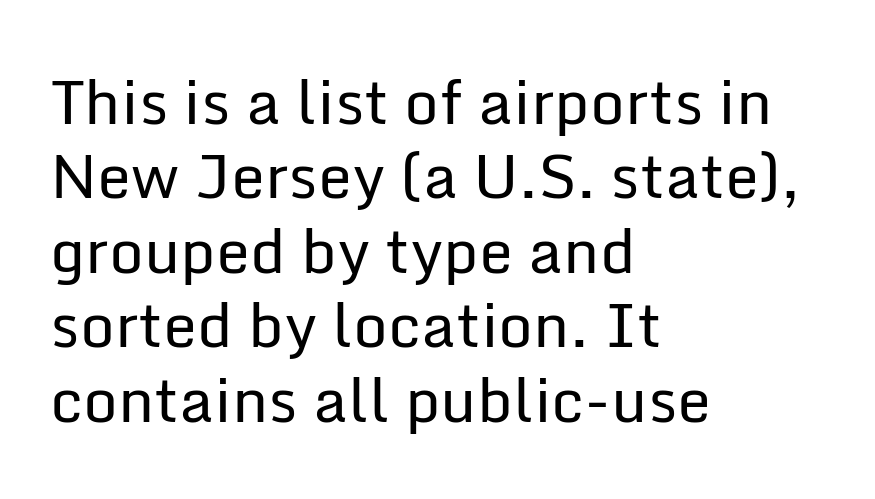
The image shows 61 px regular-weight sans-serif type, upright; set left-aligned, line spacing 1.22x, normal letter spacing, not underlined; low stroke contrast and a medium x-height.
